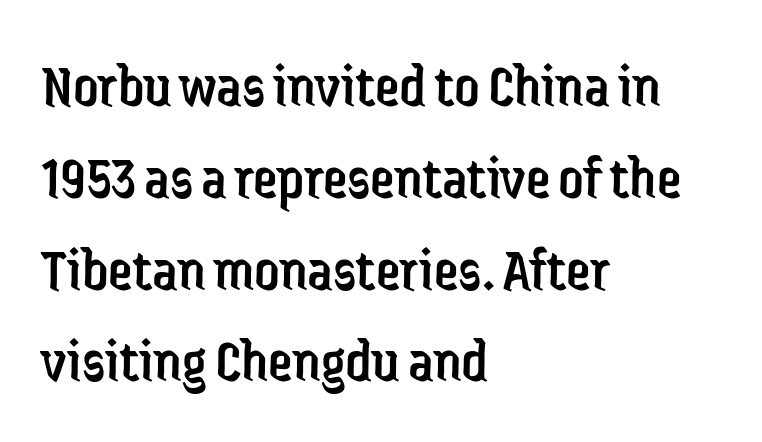
{"serif": "no", "italic": "no", "bold": "no", "weight": "regular", "width": "condensed", "stroke_contrast": "low", "x_height": "medium", "monospaced": "no", "underline": "no", "align": "left", "line_spacing": "normal", "line_spacing_ratio": 1.48, "letter_spacing": "normal", "letter_spacing_em": 0.0, "glyph_px": 62}
